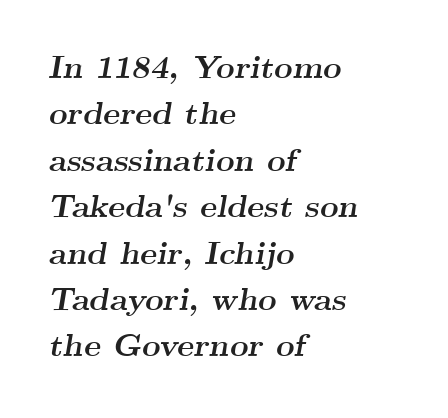
The image shows 32 px semibold, wide serif type, italic (leaning right); set left-aligned, normal line spacing (1.45x), normal letter spacing, not underlined; medium stroke contrast and a small x-height.
